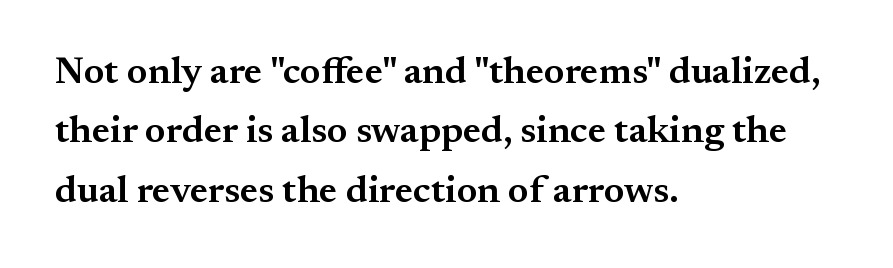
The face used here is proportionally spaced, like ordinary book or web type. Unlike italic type, these characters show no tilt at all. Look at the stroke-to-counter ratio: somewhat heavy, a semibold. Where is the straight margin? On the left.
